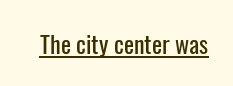
{"italic": "no", "underline": "yes", "letter_spacing": "normal", "letter_spacing_em": 0.0, "glyph_px": 24}
